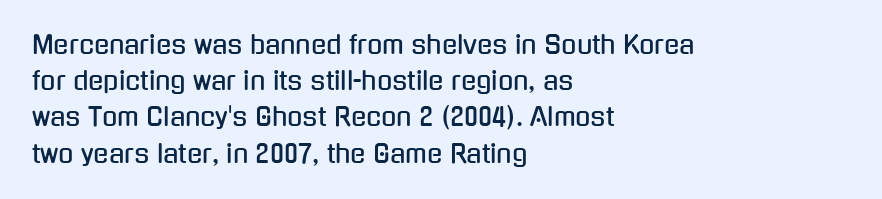
Q: Is the text italic (slanted)? A: No, it is upright.
Q: Is the text underlined? A: No.
Q: How is the paragraph aligned? A: Left-aligned.
Q: Is the spacing between letters normal or unusually wide? A: Normal.
Q: Is the spacing between lines tight, normal or loose? A: Normal.
